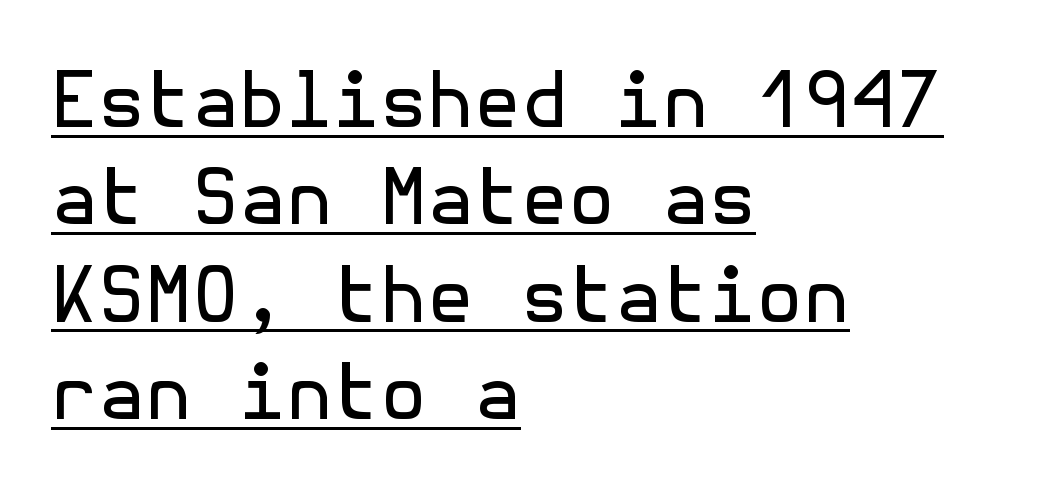
The image shows 76 px regular-weight sans-serif type, upright; set left-aligned, normal line spacing (1.28x), normal letter spacing, underlined; a medium x-height.
